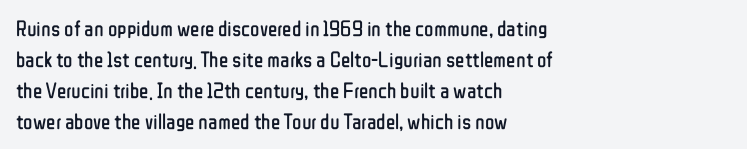
The words here are not underlined. Default kerning and tracking; the words read as compact shapes. The paragraph shown leans on its left margin. Posture: straight, roman, zero tilt. Vertical stems look standard width or narrower in stroke. Vertical spacing — default.
